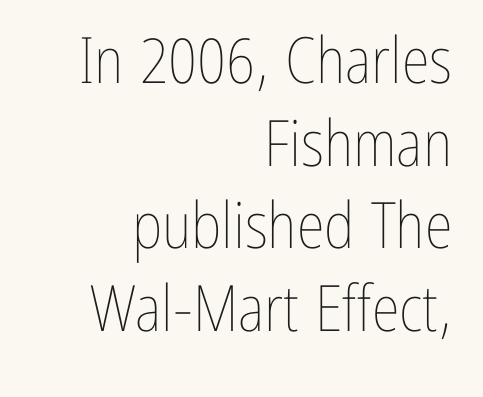
{"italic": "no", "bold": "no", "weight": "thin", "width": "condensed", "stroke_contrast": "low", "x_height": "medium", "monospaced": "no", "underline": "no", "align": "right", "line_spacing": "normal", "line_spacing_ratio": 1.29, "letter_spacing": "normal", "letter_spacing_em": 0.0, "glyph_px": 64}
